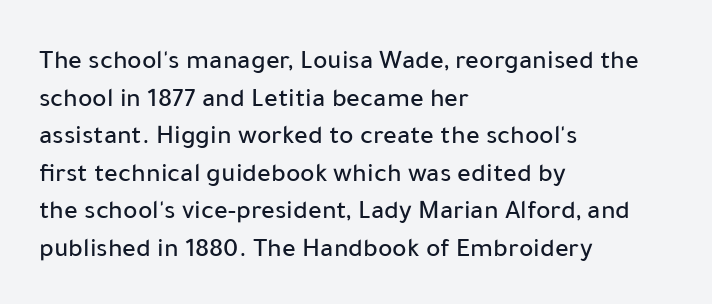
Q: Is the text italic (slanted)? A: No, it is upright.
Q: Is the text underlined? A: No.
Q: How is the paragraph aligned? A: Left-aligned.
Q: Is the spacing between letters normal or unusually wide? A: Normal.
Q: Is the spacing between lines tight, normal or loose? A: Normal.
